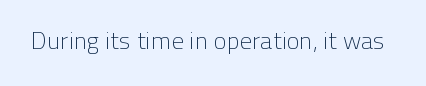
{"italic": "no", "bold": "no", "underline": "no", "letter_spacing": "normal", "letter_spacing_em": 0.0, "glyph_px": 24}
